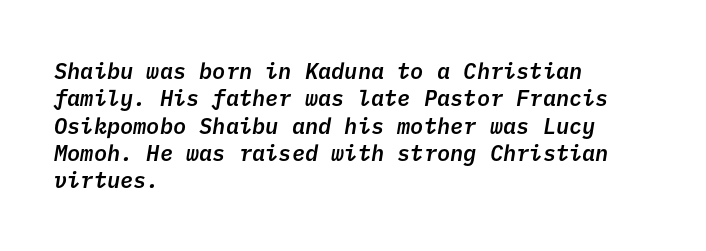
Q: Is the text bold? A: Semi-bold.
Q: Is the text underlined? A: No.
Q: How is the paragraph aligned? A: Left-aligned.
Q: Is the spacing between letters normal or unusually wide? A: Normal.
